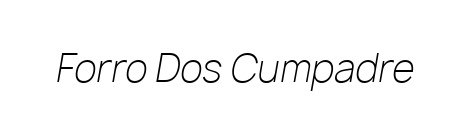
The font sits on the lighter half of the weight spectrum, regular included. What stands out about the letter spacing? Nothing — it is the standard amount. The axis of the letterforms is tilted away from vertical. Quick note: underline off. Here the designer chose a conventional face with non-uniform glyph widths.
